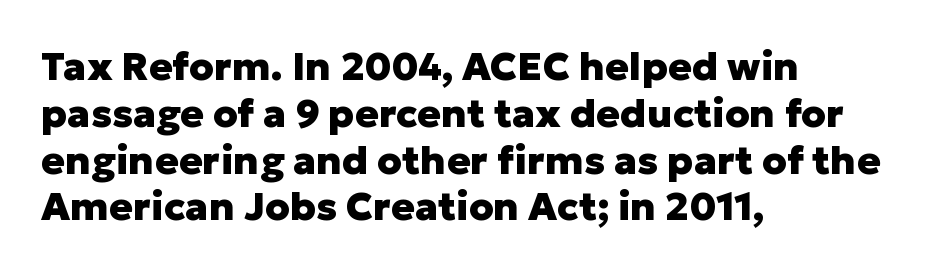
The image shows 39 px heavy sans-serif type, upright; set left-aligned, line spacing 1.2x, normal letter spacing, not underlined; low stroke contrast and a medium x-height.
